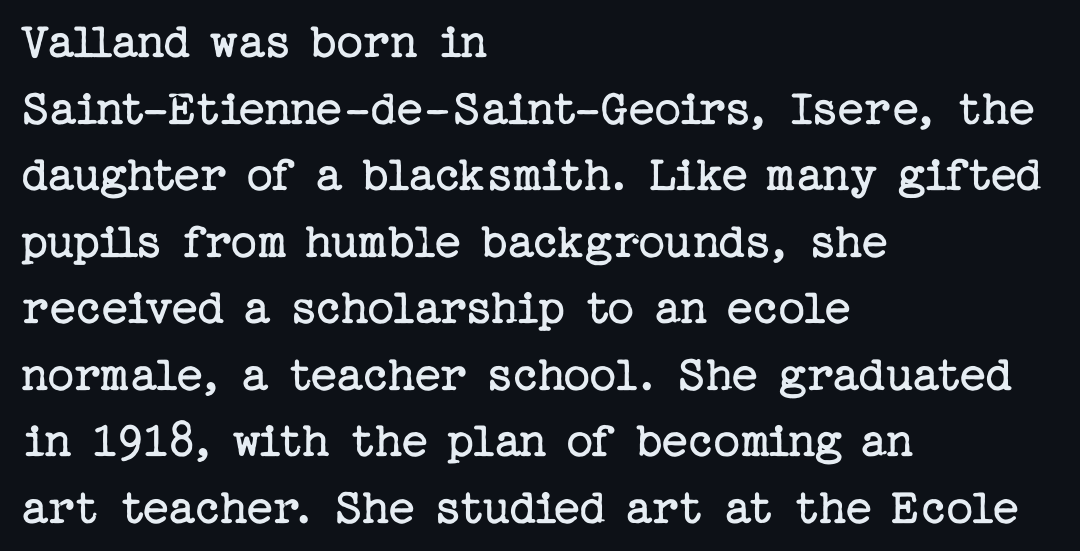
Honestly, the letter spacing is just normal — you wouldn't notice it. A serif font was chosen for this passage. The glyphs are unaccompanied by any horizontal stroke below them. How would I describe the line gaps? Plain and ordinary. Counters stay open thanks to moderate or lighter strokes.
